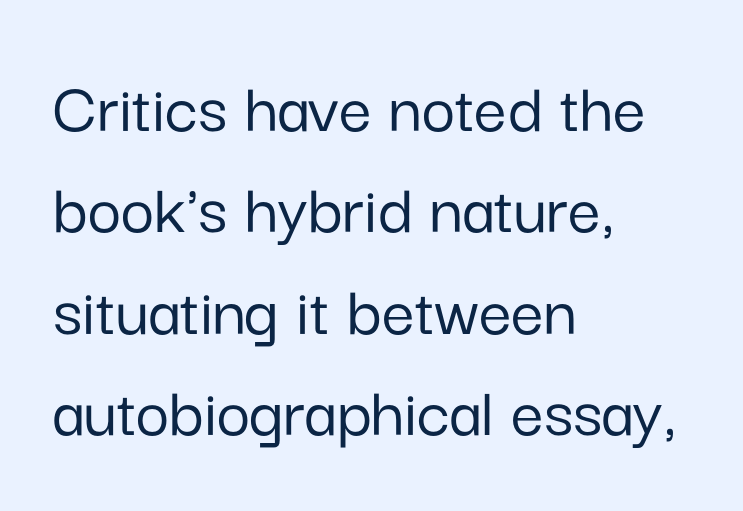
Regular leading. Italic? Not at all — the glyphs are vertical. If you drew a ruler down the left edge, every line would touch it. You can tell from the bare stems that sans-serif type was used. The passage shown is typed in a proportional face where columns would drift.
